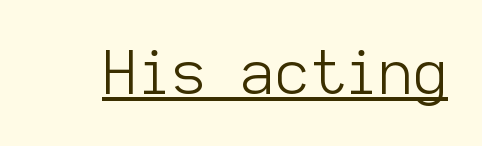
Each line of the rendering has a horizontal stroke beneath the glyphs. The lettering holds an erect, upright posture throughout. The designer went with a sans here, leaving each stem footless. Note the uniform advance width — an 'i' takes as much space as an 'm'. Letter spacing: default. No letter is thick-stroked: the sample isn't bold.
